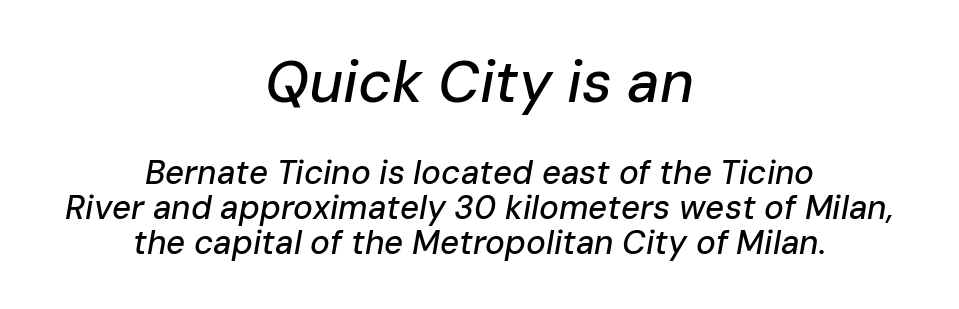
{"italic": "yes", "lean": "right", "slant_degrees": 10, "width": "normal", "stroke_contrast": "low", "x_height": "medium", "monospaced": "no", "underline": "no", "align": "center", "line_spacing": "tight", "line_spacing_ratio": 1.05, "letter_spacing": "normal", "letter_spacing_em": 0.0, "larger_block": "first", "size_ratio": 1.76, "glyph_px": 58}
